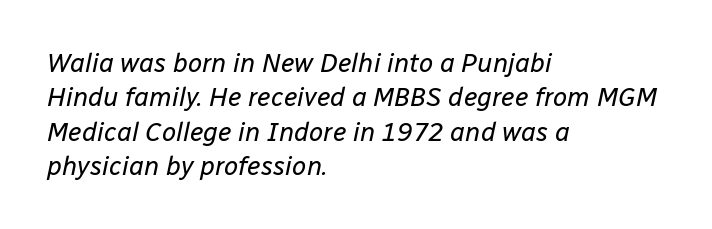
The image shows 26 px text type, italic (leaning right); set left-aligned, normal line spacing (1.32x), normal letter spacing, not underlined.
